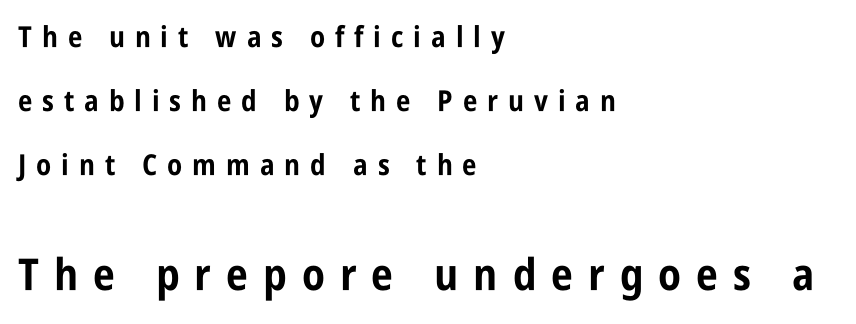
Underlining? Definitely not there. What weight is shown? A full bold with thick strokes. Small over large — that's the arrangement of the two blocks here. This sample uses a sans-serif face. This sample uses expanded letter spacing, leaving extra air between glyphs. The lines are spread far apart with generous leading.
